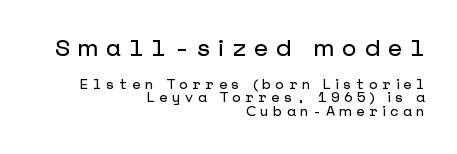
Q: Is the text italic (slanted)? A: No, it is upright.
Q: Is the text underlined? A: No.
Q: How is the paragraph aligned? A: Right-aligned.
Q: Is the spacing between letters normal or unusually wide? A: Unusually wide.
Q: Is the spacing between lines tight, normal or loose? A: Tight.
Q: Which block of text is set in a larger size, the first (top) or the second (bottom)? A: The first (top) one.
